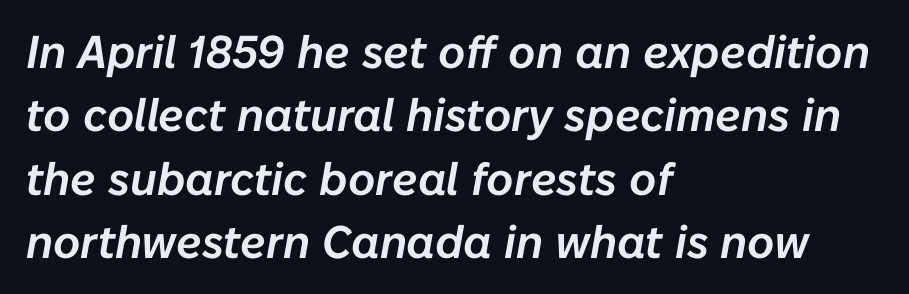
Q: Is the text italic (slanted)? A: Yes, it leans right by about 10 degrees.
Q: Is the text underlined? A: No.
Q: How is the paragraph aligned? A: Left-aligned.
Q: Is the spacing between letters normal or unusually wide? A: Normal.
Q: Is the spacing between lines tight, normal or loose? A: Normal.
Q: Width (condensed, normal, or wide)? A: Normal.
Q: Stroke contrast? A: Low.
Q: x-height? A: Medium.
Q: Monospaced? A: No.
